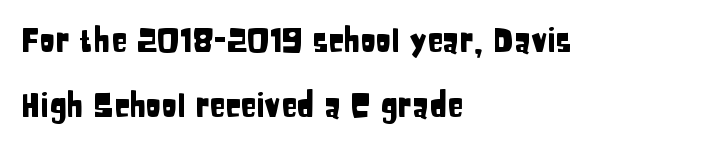
Honestly, the rows look like they've been pulled way apart. Rendered with straight, roman letterforms. The passage shown is typed in a proportional face where columns would drift. Caption: standard tracking, unaltered.
